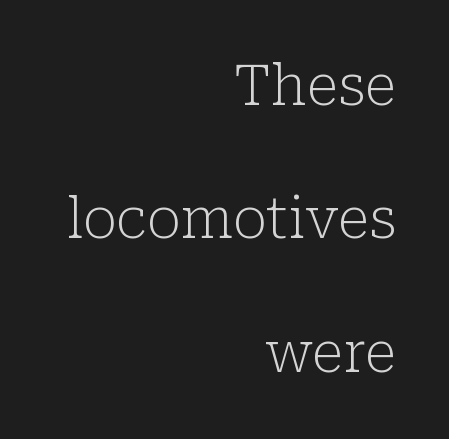
Each new line begins a long way beneath the previous one. No extra ink here — the face is not bold. The specimen reads as upright at a glance. The string is rendered with underlining switched off. Where is the straight margin? On the right. Proportional: the letters do not fall into vertical columns.
